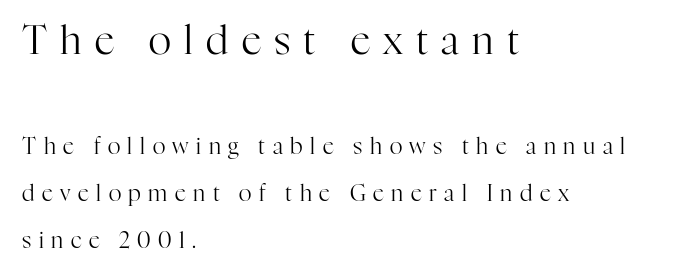
Q: Is the text bold? A: No.
Q: Is the text italic (slanted)? A: No, it is upright.
Q: Is the typeface a serif or a sans-serif typeface? A: Serif.
Q: Is the text underlined? A: No.
Q: How is the paragraph aligned? A: Left-aligned.
Q: Is the spacing between letters normal or unusually wide? A: Unusually wide.
Q: Is the spacing between lines tight, normal or loose? A: Loose.
Q: Which block of text is set in a larger size, the first (top) or the second (bottom)? A: The first (top) one.
Q: Width (condensed, normal, or wide)? A: Normal.
Q: Stroke contrast? A: High.
Q: x-height? A: Medium.
Q: Monospaced? A: No.
